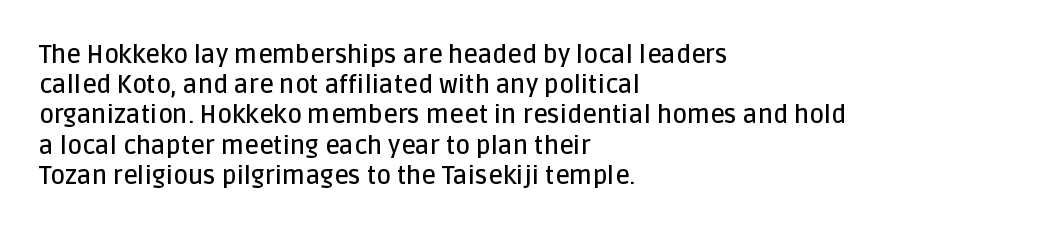
The image shows 25 px text type, upright; set left-aligned, line spacing 1.21x, normal letter spacing, not underlined.
